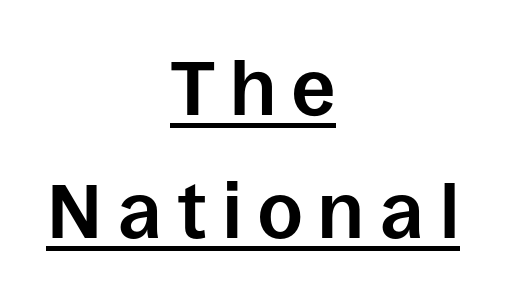
{"serif": "no", "italic": "no", "bold": "yes", "weight": "bold", "width": "normal", "stroke_contrast": "low", "x_height": "large", "monospaced": "no", "underline": "yes", "align": "center", "line_spacing": "normal", "line_spacing_ratio": 1.6, "letter_spacing": "wide", "letter_spacing_em": 0.21, "glyph_px": 77}
